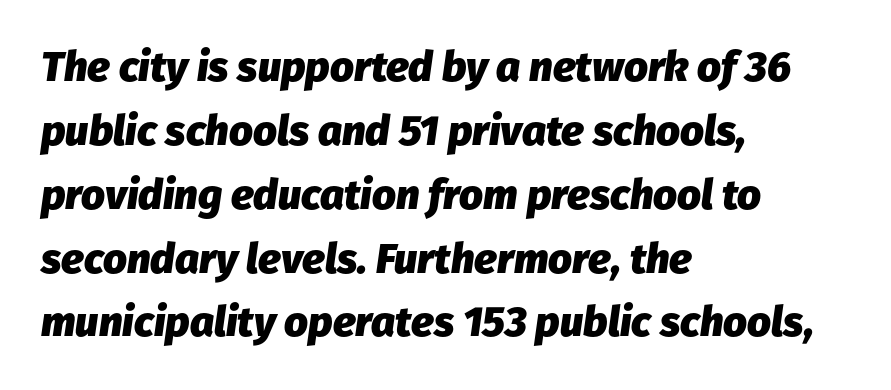
Heavy, bold letterforms. Proportional: the letters do not fall into vertical columns. The ragged edge is on the right, which tells us the setting is flush left. The face used here has a pronounced slope to its letters. Beneath every word, the page is bare.
